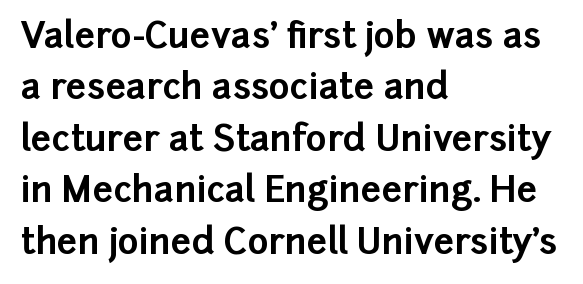
The image shows 36 px bold sans-serif type, upright; set left-aligned, normal line spacing (1.43x), normal letter spacing, not underlined; low stroke contrast and a medium x-height.
